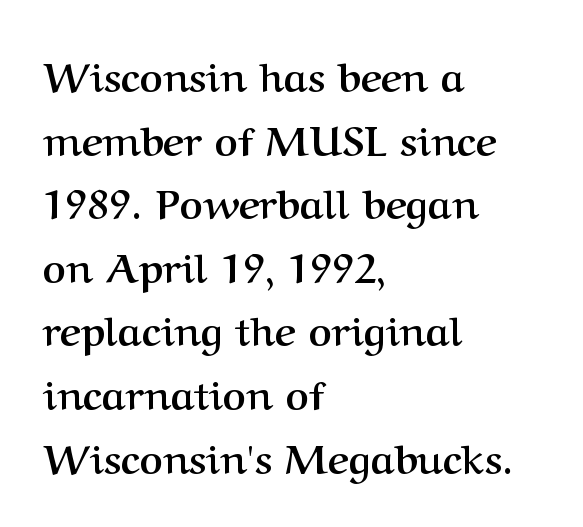
The lines are quadded left. Does the weight exceed regular? Yes, all the way to bold. Each new line begins a customary step beneath the previous one. Typographically, this falls in the serif category.
